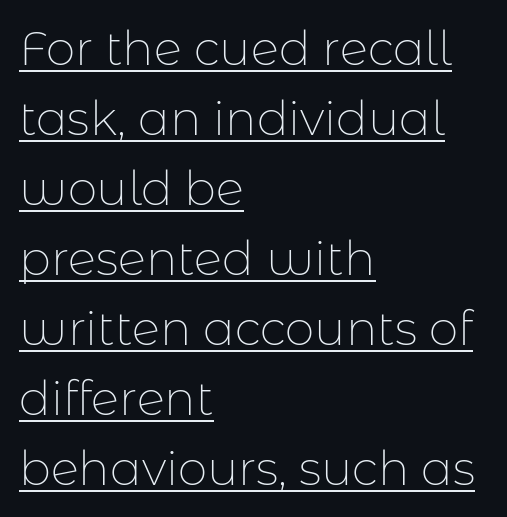
Q: Is the text bold? A: No.
Q: Is the text italic (slanted)? A: No, it is upright.
Q: Is the typeface a serif or a sans-serif typeface? A: Sans-serif.
Q: Is the text underlined? A: Yes.
Q: How is the paragraph aligned? A: Left-aligned.
Q: Is the spacing between letters normal or unusually wide? A: Normal.
Q: Is the spacing between lines tight, normal or loose? A: Normal.
Q: Width (condensed, normal, or wide)? A: Normal.
Q: Stroke contrast? A: Low.
Q: x-height? A: Medium.
Q: Monospaced? A: No.
